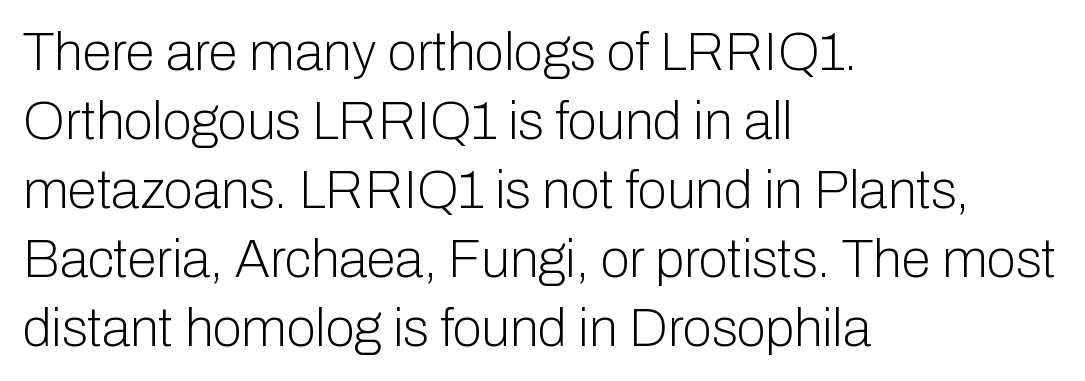
Q: Is the text bold? A: No.
Q: Is the text italic (slanted)? A: No, it is upright.
Q: Is the typeface a serif or a sans-serif typeface? A: Sans-serif.
Q: Is the text underlined? A: No.
Q: How is the paragraph aligned? A: Left-aligned.
Q: Is the spacing between letters normal or unusually wide? A: Normal.
Q: Is the spacing between lines tight, normal or loose? A: Normal.
Q: Width (condensed, normal, or wide)? A: Normal.
Q: Stroke contrast? A: Low.
Q: x-height? A: Medium.
Q: Monospaced? A: No.
